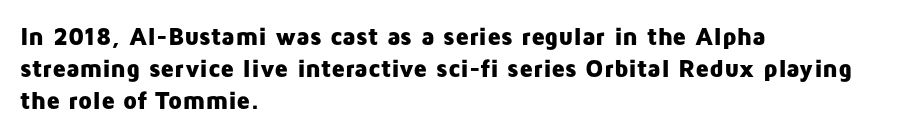
Q: Is the text bold? A: Yes.
Q: Is the text italic (slanted)? A: No, it is upright.
Q: Is the text underlined? A: No.
Q: How is the paragraph aligned? A: Left-aligned.
Q: Is the spacing between letters normal or unusually wide? A: Normal.
Q: Is the spacing between lines tight, normal or loose? A: Normal.
